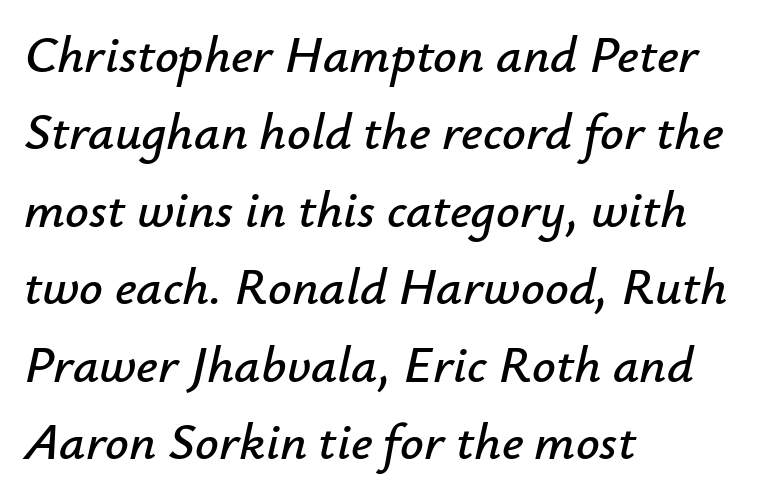
Do the characters align in a grid? No, the font is proportional. The letters are slanted; this is an italic face. The typesetter chose a ragged-right arrangement here. The lines sit at an ordinary, default distance from one another. Compared with typical body copy, the letter spacing here is the same. Words float on clear page, feet unadorned.
